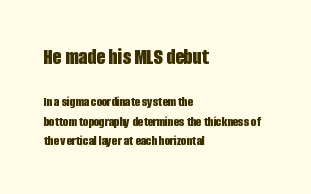
{"italic": "no", "bold": "yes", "underline": "no", "align": "left", "line_spacing": "normal", "line_spacing_ratio": 1.39, "letter_spacing": "normal", "letter_spacing_em": 0.0, "larger_block": "first", "size_ratio": 1.64, "glyph_px": 23}
